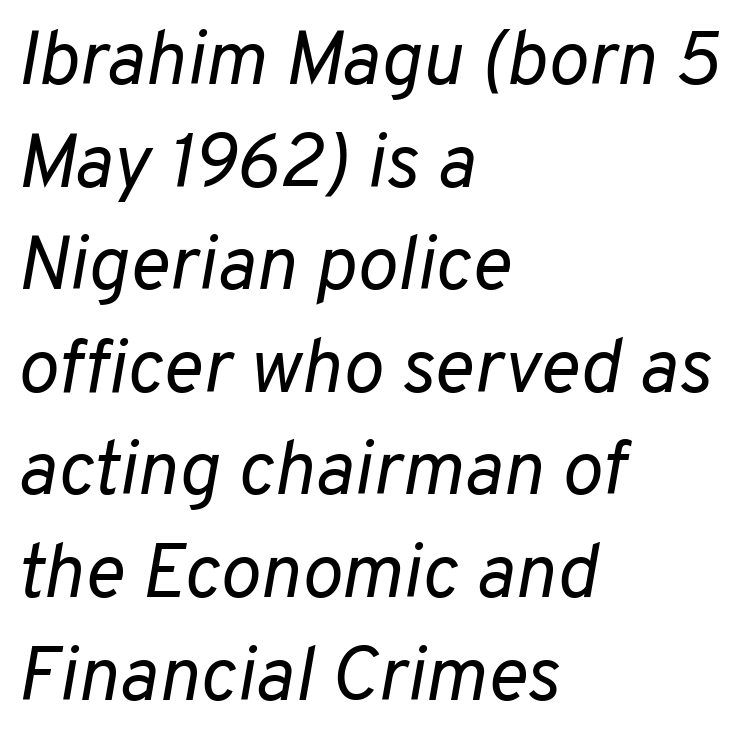
The image shows 76 px regular-weight type, italic (leaning right); set left-aligned, normal line spacing (1.35x), normal letter spacing, not underlined; low stroke contrast and a medium x-height.
